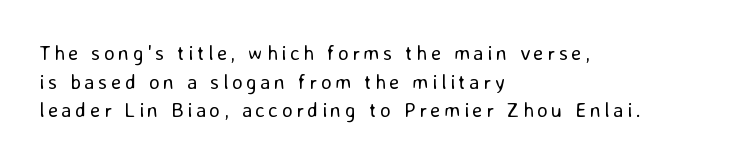
{"italic": "no", "bold": "no", "underline": "no", "align": "left", "line_spacing": "normal", "line_spacing_ratio": 1.36, "glyph_px": 21}
